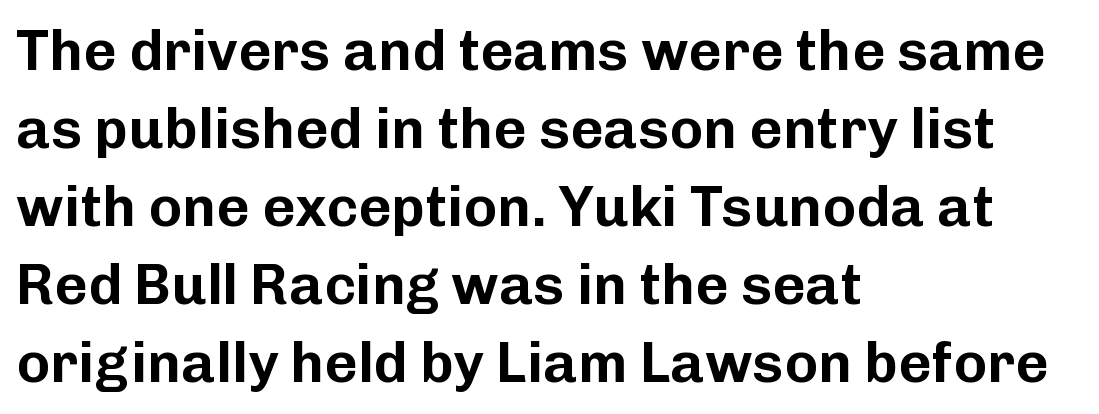
The specimen reads as upright at a glance. These lines keep a tight, regular rhythm from letter to letter. All the whitespace from short lines collects on the right. Regular leading. Descender tails drop into unmarked territory.
